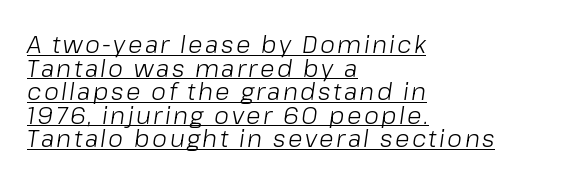
Style check: oblique. The specimen includes a rule beneath the text block's lines. Whoever set this chose condensed vertical rhythm over breathing room. The letters look calm and open, with moderate or lighter stems.
